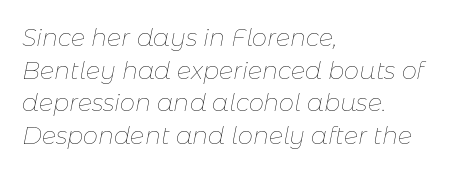
Leading matches the norm, producing a regular column. The compositor pushed each line to the left boundary. Anything drawn beneath the words? Only blank space. On a weight scale, this lands at 450 or below. What stands out about the letter spacing? Nothing — it is the standard amount. Emphasis-style slanted type is in use.
